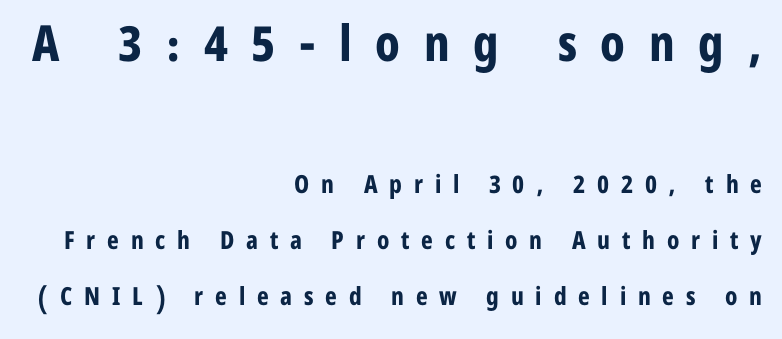
{"serif": "no", "italic": "no", "bold": "yes", "weight": "bold", "width": "condensed", "stroke_contrast": "low", "x_height": "medium", "monospaced": "no", "underline": "no", "align": "right", "line_spacing": "loose", "line_spacing_ratio": 2.24, "letter_spacing": "wide", "letter_spacing_em": 0.47, "larger_block": "first", "size_ratio": 2.0, "glyph_px": 50}
